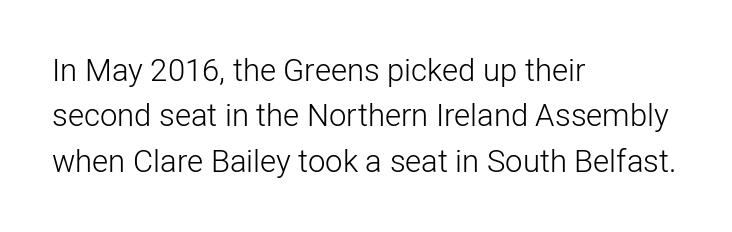
Q: Is the text bold? A: No.
Q: Is the text italic (slanted)? A: No, it is upright.
Q: Is the typeface a serif or a sans-serif typeface? A: Sans-serif.
Q: Is the text underlined? A: No.
Q: How is the paragraph aligned? A: Left-aligned.
Q: Is the spacing between letters normal or unusually wide? A: Normal.
Q: Is the spacing between lines tight, normal or loose? A: Normal.
Q: Width (condensed, normal, or wide)? A: Normal.
Q: Stroke contrast? A: Low.
Q: x-height? A: Medium.
Q: Monospaced? A: No.
